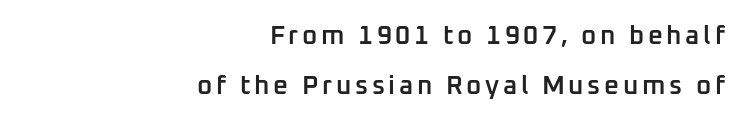
Q: Is the text bold? A: Semi-bold.
Q: Is the text italic (slanted)? A: No, it is upright.
Q: Is the text underlined? A: No.
Q: How is the paragraph aligned? A: Right-aligned.
Q: Is the spacing between lines tight, normal or loose? A: Loose.
